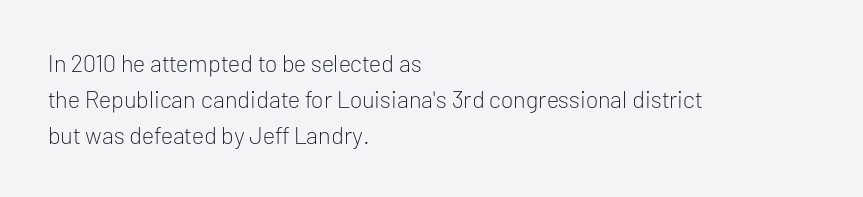
{"italic": "no", "bold": "no", "underline": "no", "align": "left", "line_spacing": "normal", "line_spacing_ratio": 1.49, "letter_spacing": "normal", "letter_spacing_em": 0.0, "glyph_px": 24}
